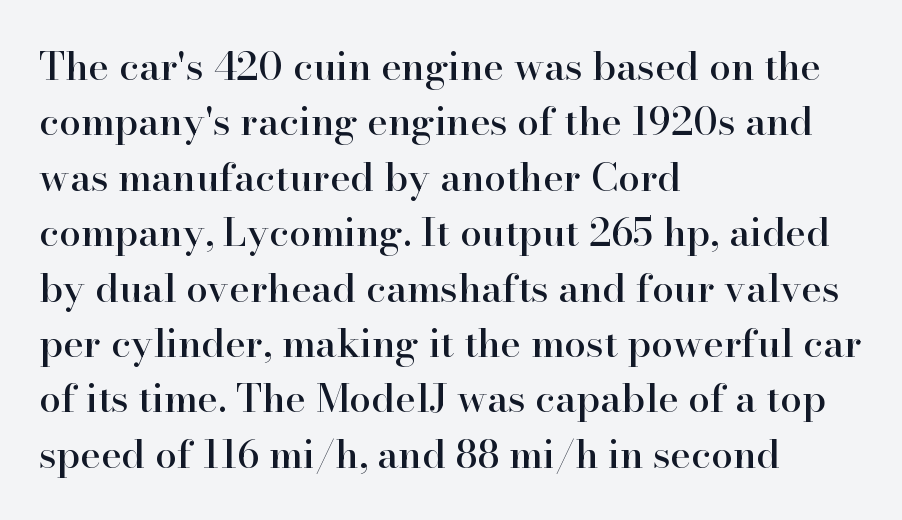
You can tell it's not italic because the verticals are truly vertical. Classification — serif. The rendering uses natural spacing where letterforms have individual widths. Tracking value appears to be zero — textbook default spacing.
